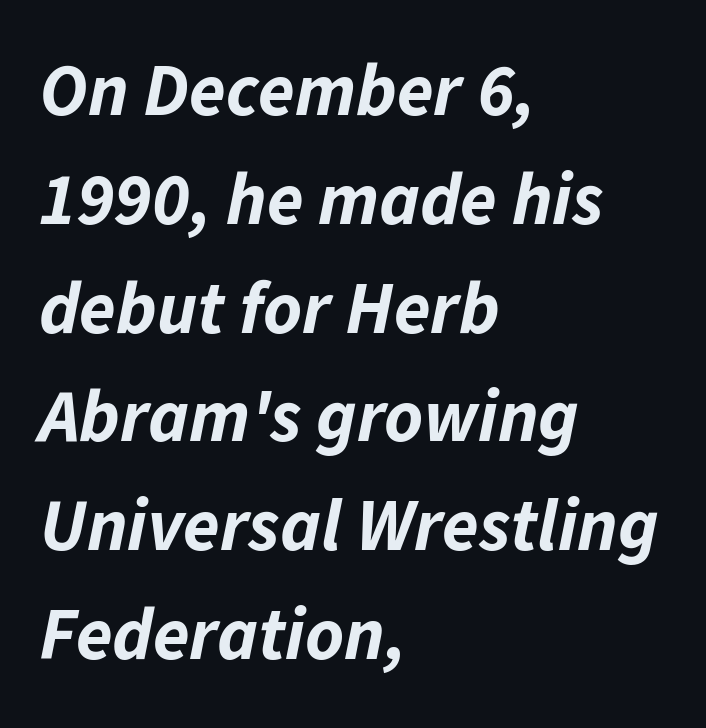
Q: Is the text bold? A: Yes.
Q: Is the text italic (slanted)? A: Yes, it leans right by about 11 degrees.
Q: Is the text underlined? A: No.
Q: How is the paragraph aligned? A: Left-aligned.
Q: Is the spacing between letters normal or unusually wide? A: Normal.
Q: Is the spacing between lines tight, normal or loose? A: Normal.
Q: Width (condensed, normal, or wide)? A: Normal.
Q: Stroke contrast? A: Low.
Q: x-height? A: Medium.
Q: Monospaced? A: No.
